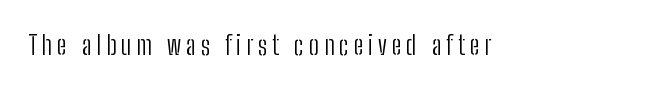
The space directly below the letters is spotless. The letters look calm and open, with moderate or lighter stems. Notice how the stems are strictly vertical — no italics here.
